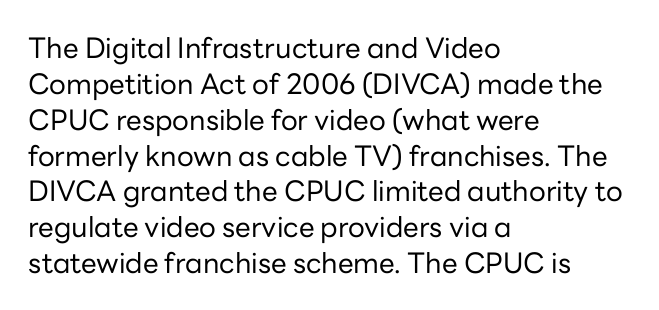
The image shows 28 px regular-weight sans-serif type, upright; set left-aligned, normal line spacing (1.28x), normal letter spacing, not underlined; low stroke contrast and a medium x-height.
